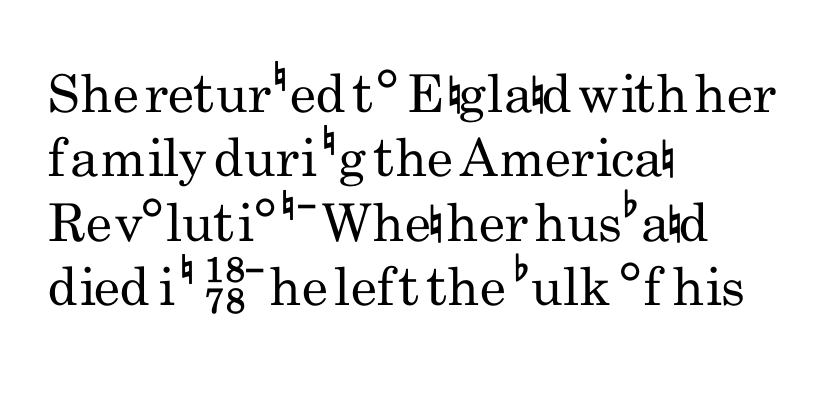
The image shows 52 px regular-weight, condensed sans-serif type, upright; set left-aligned, line spacing 1.24x, normal letter spacing, not underlined; low stroke contrast and a small x-height.
